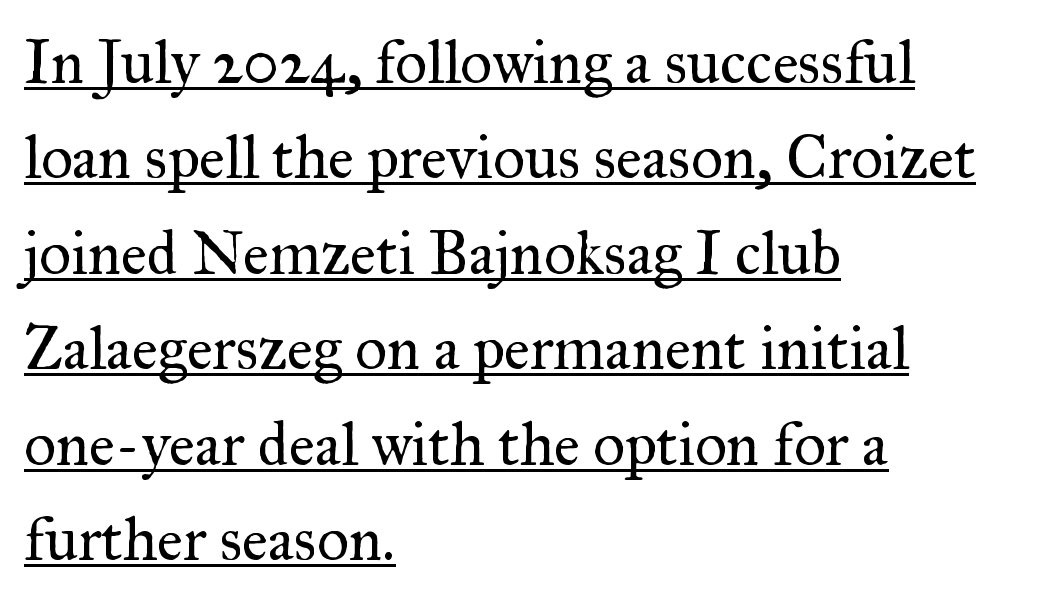
Q: Is the text bold? A: No.
Q: Is the text italic (slanted)? A: No, it is upright.
Q: Is the typeface a serif or a sans-serif typeface? A: Serif.
Q: Is the text underlined? A: Yes.
Q: How is the paragraph aligned? A: Left-aligned.
Q: Is the spacing between letters normal or unusually wide? A: Normal.
Q: Is the spacing between lines tight, normal or loose? A: Normal.
Q: Width (condensed, normal, or wide)? A: Normal.
Q: Stroke contrast? A: Medium.
Q: x-height? A: Small.
Q: Monospaced? A: No.
